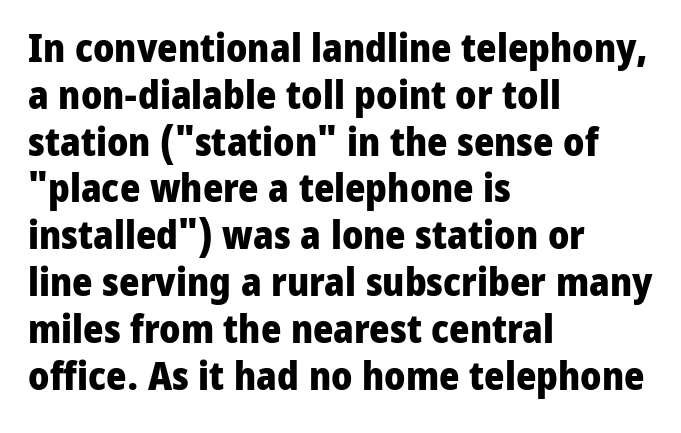
Q: Is the text bold? A: Yes.
Q: Is the text italic (slanted)? A: No, it is upright.
Q: Is the typeface a serif or a sans-serif typeface? A: Sans-serif.
Q: Is the text underlined? A: No.
Q: How is the paragraph aligned? A: Left-aligned.
Q: Is the spacing between letters normal or unusually wide? A: Normal.
Q: Width (condensed, normal, or wide)? A: Normal.
Q: Stroke contrast? A: Low.
Q: x-height? A: Medium.
Q: Monospaced? A: No.
